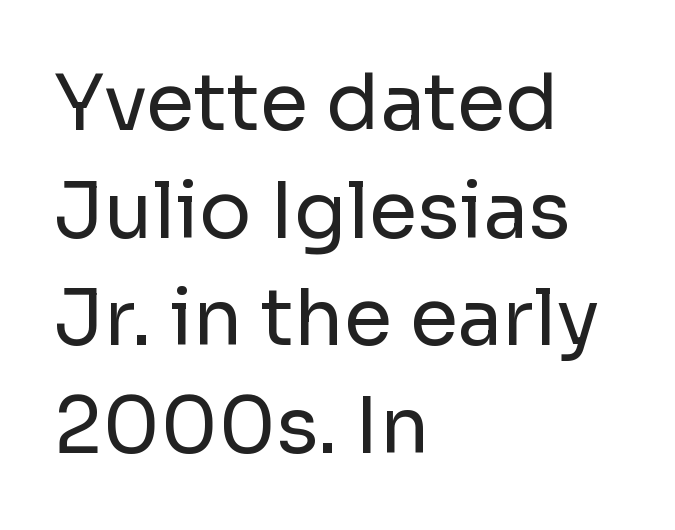
Q: Is the text bold? A: No.
Q: Is the text italic (slanted)? A: No, it is upright.
Q: Is the typeface a serif or a sans-serif typeface? A: Sans-serif.
Q: Is the text underlined? A: No.
Q: How is the paragraph aligned? A: Left-aligned.
Q: Is the spacing between letters normal or unusually wide? A: Normal.
Q: Is the spacing between lines tight, normal or loose? A: Normal.
Q: Width (condensed, normal, or wide)? A: Normal.
Q: Stroke contrast? A: Low.
Q: x-height? A: Medium.
Q: Monospaced? A: No.
